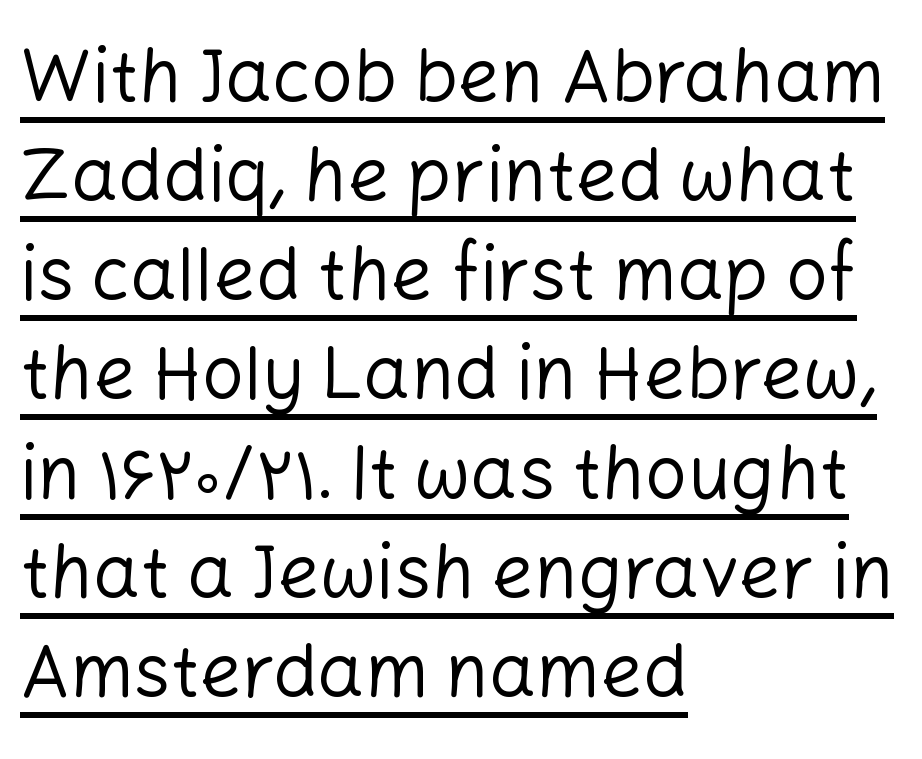
{"serif": "no", "italic": "no", "bold": "no", "weight": "regular", "width": "normal", "stroke_contrast": "low", "x_height": "medium", "monospaced": "no", "underline": "yes", "align": "left", "line_spacing": "normal", "line_spacing_ratio": 1.34, "letter_spacing": "normal", "letter_spacing_em": 0.0, "glyph_px": 74}
